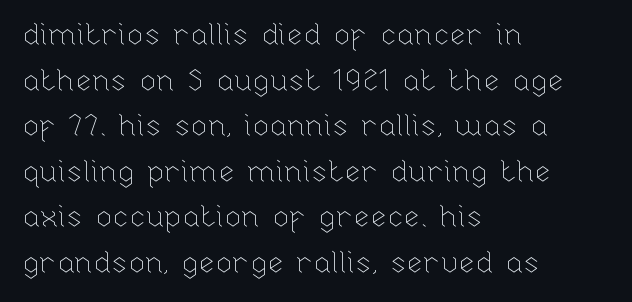
Here the designer chose a conventional face with non-uniform glyph widths. Every character sits straight up, as roman type does. Reading down the block, your eye returns to a fixed left position each line. The foot of each line stays bare and open. Each stroke keeps to a modest, everyday thickness or less.
